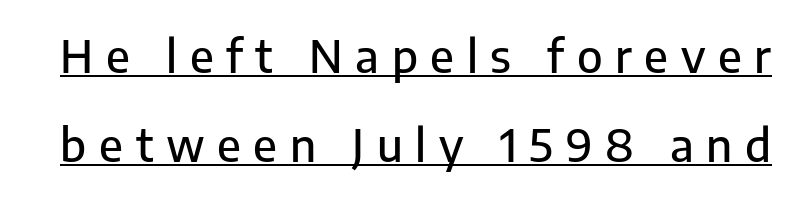
Q: Is the text italic (slanted)? A: No, it is upright.
Q: Is the typeface a serif or a sans-serif typeface? A: Sans-serif.
Q: Is the text underlined? A: Yes.
Q: Is the spacing between letters normal or unusually wide? A: Unusually wide.
Q: Is the spacing between lines tight, normal or loose? A: Loose.
Q: Width (condensed, normal, or wide)? A: Normal.
Q: Stroke contrast? A: Low.
Q: x-height? A: Medium.
Q: Monospaced? A: No.
